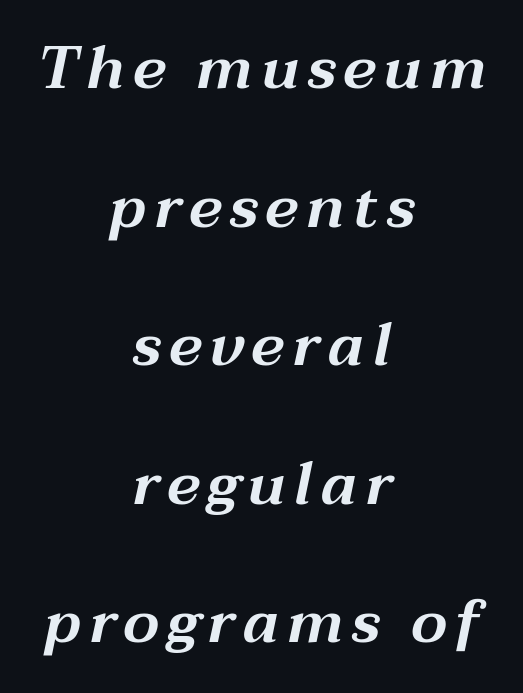
{"italic": "yes", "lean": "right", "slant_degrees": 12, "width": "wide", "stroke_contrast": "medium", "x_height": "medium", "monospaced": "no", "underline": "no", "align": "center", "line_spacing": "loose", "line_spacing_ratio": 2.31, "glyph_px": 60}
